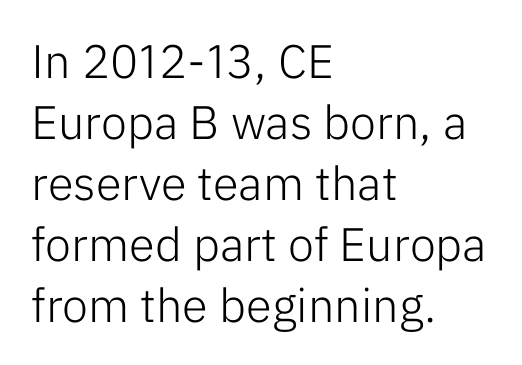
Does the type have serifs? No, each stem ends abruptly. Notice how the passage keeps a crisp vertical edge on the left only. Interline gaps are of average width in this sample. The string is rendered with underlining switched off.
